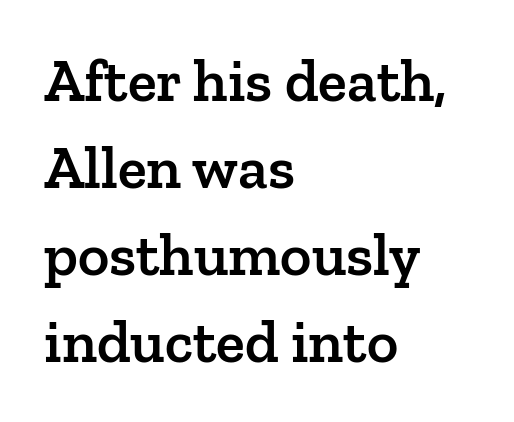
The image shows 60 px semibold serif type, upright; set left-aligned, normal line spacing (1.45x), normal letter spacing, not underlined; low stroke contrast and a medium x-height.
